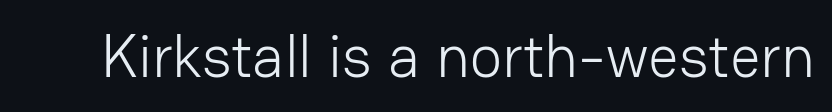
The image shows 60 px light sans-serif type, upright; set normal letter spacing, not underlined; low stroke contrast and a medium x-height.
